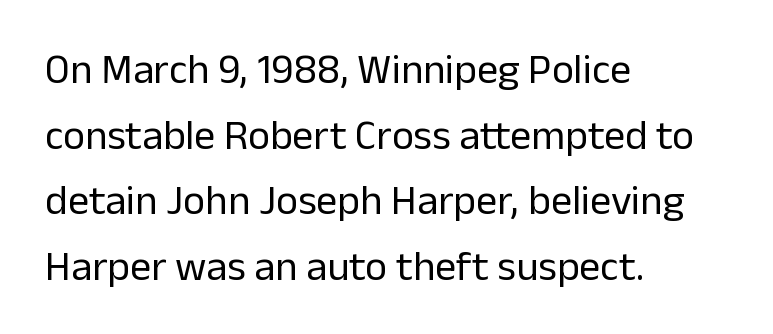
The leading is moderate, giving the passage an even texture. All the whitespace from short lines collects on the right. The strip under each line holds only bare page. Unlike italic type, these characters show no tilt at all.
